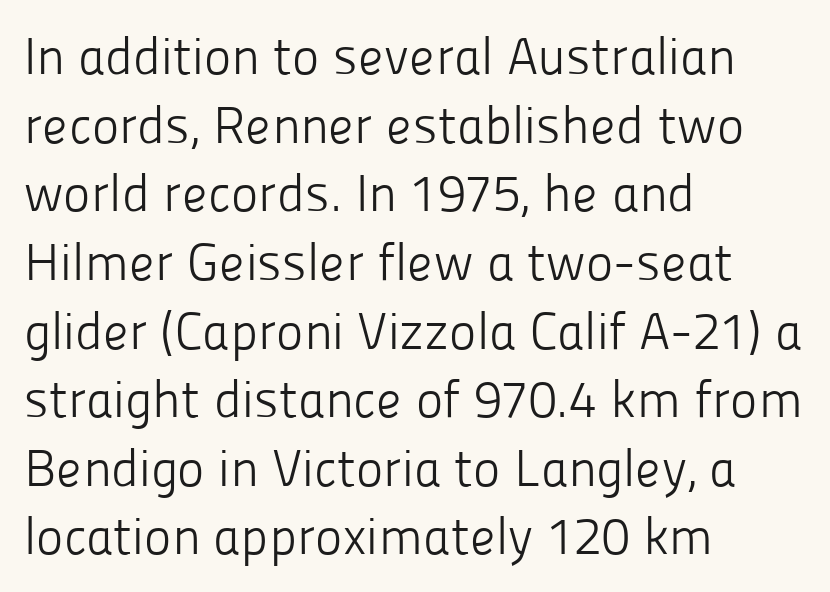
The image shows 52 px light sans-serif type, upright; set left-aligned, normal line spacing (1.32x), normal letter spacing, not underlined; low stroke contrast and a medium x-height.
